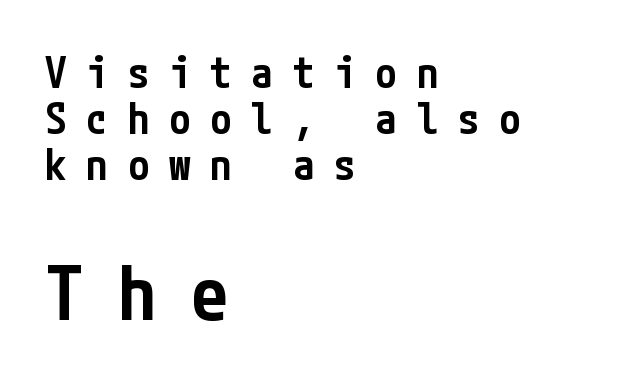
Q: Is the text bold? A: Semi-bold.
Q: Is the text italic (slanted)? A: No, it is upright.
Q: Is the typeface a serif or a sans-serif typeface? A: Sans-serif.
Q: Is the text underlined? A: No.
Q: How is the paragraph aligned? A: Left-aligned.
Q: Is the spacing between letters normal or unusually wide? A: Unusually wide.
Q: Is the spacing between lines tight, normal or loose? A: Tight.
Q: Which block of text is set in a larger size, the first (top) or the second (bottom)? A: The second (bottom) one.
Q: Width (condensed, normal, or wide)? A: Condensed.
Q: Stroke contrast? A: Low.
Q: x-height? A: Medium.
